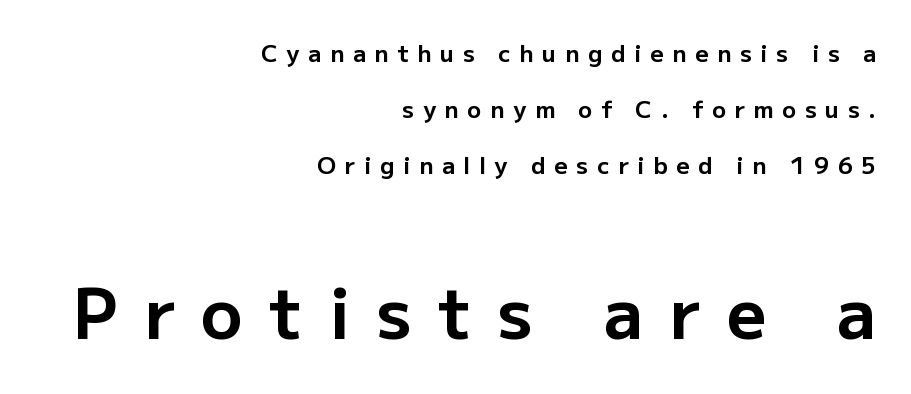
Q: Is the text bold? A: Yes.
Q: Is the text italic (slanted)? A: No, it is upright.
Q: Is the typeface a serif or a sans-serif typeface? A: Sans-serif.
Q: Is the text underlined? A: No.
Q: How is the paragraph aligned? A: Right-aligned.
Q: Is the spacing between letters normal or unusually wide? A: Unusually wide.
Q: Is the spacing between lines tight, normal or loose? A: Loose.
Q: Which block of text is set in a larger size, the first (top) or the second (bottom)? A: The second (bottom) one.
Q: Width (condensed, normal, or wide)? A: Normal.
Q: Stroke contrast? A: Low.
Q: x-height? A: Medium.
Q: Monospaced? A: No.
